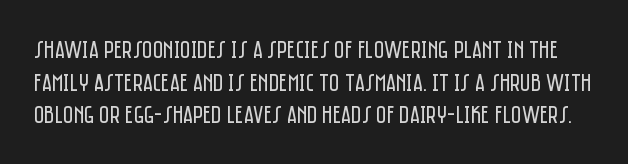
{"italic": "no", "bold": "no", "underline": "no", "line_spacing": "normal", "line_spacing_ratio": 1.31, "letter_spacing": "normal", "letter_spacing_em": 0.0, "glyph_px": 25}
